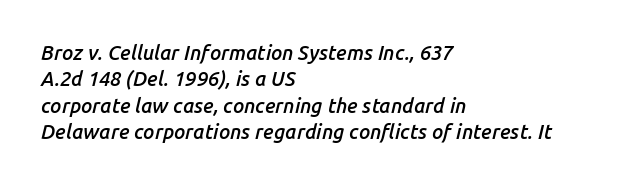
The image shows 20 px text type, italic (leaning right); set left-aligned, normal line spacing (1.32x), normal letter spacing, not underlined.
